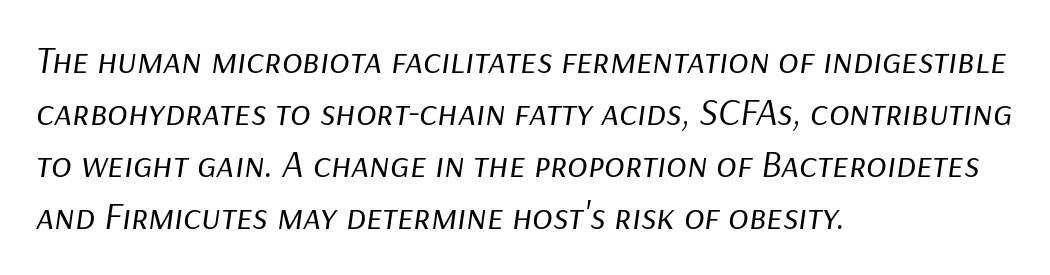
Nothing unusual about the tracking: characters are spaced as the font intends. Is this a fixed-width face? No — the glyphs have proportional, varying widths. Clear beneath every line of the passage. These glyphs show unthickened strokes, regular width or finer.
